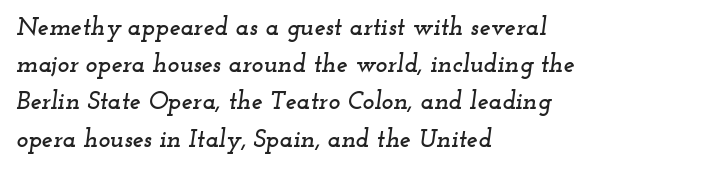
Slant detected: the letters are inclined. The zone under the glyphs is completely vacant. Typeset ragged right — the left edge is the straight one. Compared with typical body copy, the letter spacing here is the same.
